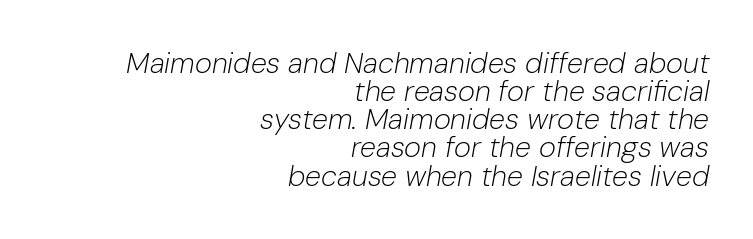
The horizontal fit of the characters is conventional and even. Summary of vertical rhythm: compact, with narrow interline spacing. Stroke thickness stays within the range of a standard reading face or lighter. Underlining? Definitely not there. Teacher's note: observe the even right margin — that is flush-right alignment. Varying glyph widths throughout — classic text-font behaviour.
